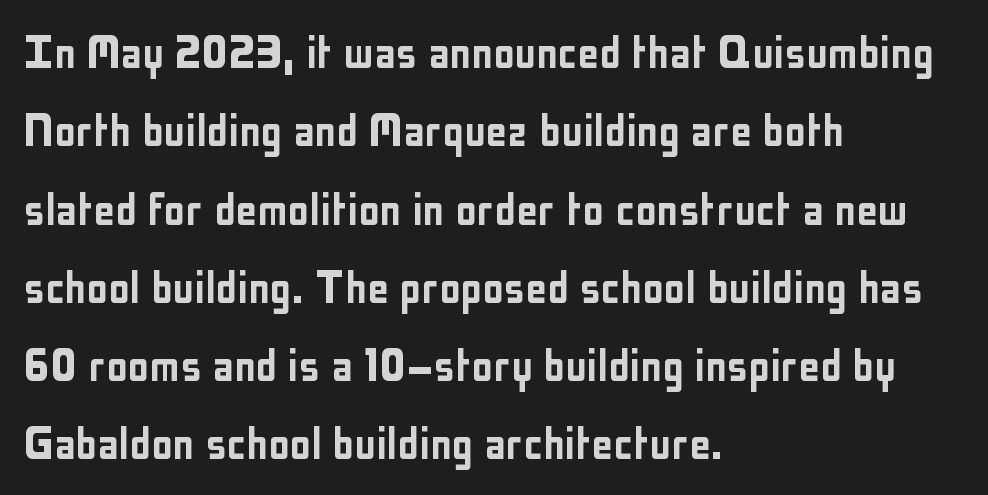
{"serif": "no", "italic": "no", "width": "condensed", "stroke_contrast": "low", "x_height": "medium", "monospaced": "no", "underline": "no", "align": "left", "line_spacing": "normal", "line_spacing_ratio": 1.45, "letter_spacing": "normal", "letter_spacing_em": 0.0, "glyph_px": 54}
